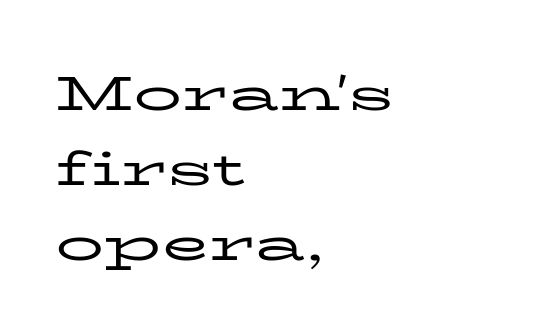
Q: Is the text bold? A: No.
Q: Is the text italic (slanted)? A: No, it is upright.
Q: Is the typeface a serif or a sans-serif typeface? A: Serif.
Q: Is the text underlined? A: No.
Q: How is the paragraph aligned? A: Left-aligned.
Q: Is the spacing between letters normal or unusually wide? A: Normal.
Q: Is the spacing between lines tight, normal or loose? A: Normal.
Q: Width (condensed, normal, or wide)? A: Wide.
Q: Stroke contrast? A: Low.
Q: x-height? A: Medium.
Q: Monospaced? A: No.
